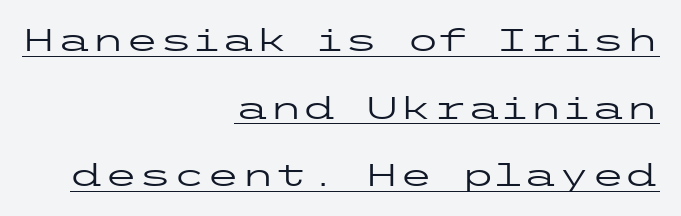
Q: Is the text bold? A: No.
Q: Is the text italic (slanted)? A: No, it is upright.
Q: Is the typeface a serif or a sans-serif typeface? A: Sans-serif.
Q: Is the text underlined? A: Yes.
Q: How is the paragraph aligned? A: Right-aligned.
Q: Is the spacing between letters normal or unusually wide? A: Normal.
Q: Is the spacing between lines tight, normal or loose? A: Loose.
Q: Width (condensed, normal, or wide)? A: Wide.
Q: Stroke contrast? A: Low.
Q: x-height? A: Medium.
